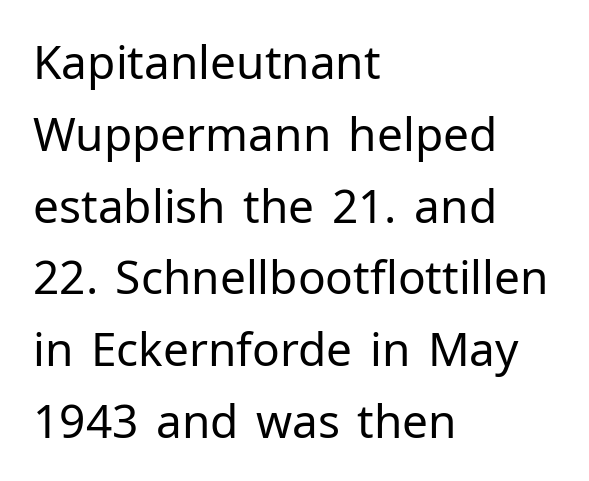
Q: Is the text bold? A: No.
Q: Is the text italic (slanted)? A: No, it is upright.
Q: Is the typeface a serif or a sans-serif typeface? A: Sans-serif.
Q: Is the text underlined? A: No.
Q: How is the paragraph aligned? A: Left-aligned.
Q: Is the spacing between letters normal or unusually wide? A: Normal.
Q: Is the spacing between lines tight, normal or loose? A: Normal.
Q: Width (condensed, normal, or wide)? A: Normal.
Q: Stroke contrast? A: Low.
Q: x-height? A: Medium.
Q: Monospaced? A: No.
